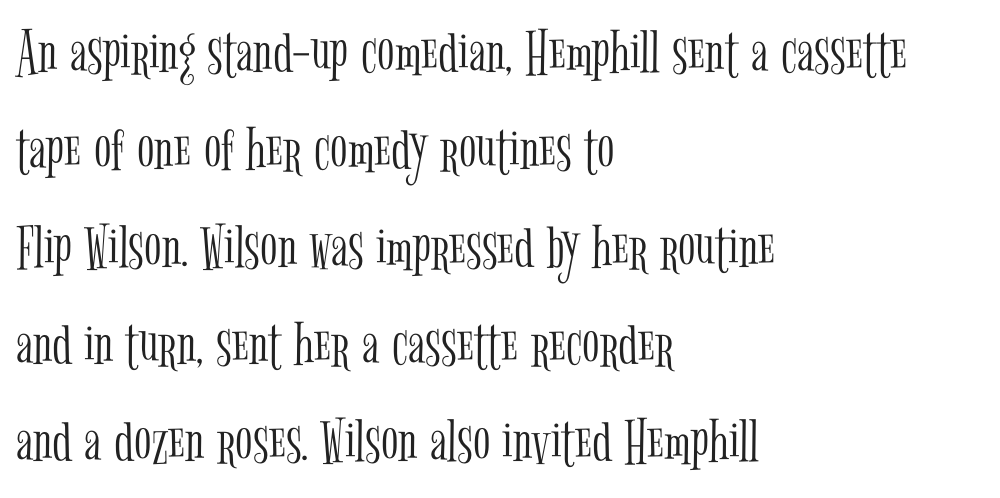
Q: Is the text bold? A: No.
Q: Is the text italic (slanted)? A: No, it is upright.
Q: Is the typeface a serif or a sans-serif typeface? A: Serif.
Q: Is the text underlined? A: No.
Q: How is the paragraph aligned? A: Left-aligned.
Q: Is the spacing between letters normal or unusually wide? A: Normal.
Q: Is the spacing between lines tight, normal or loose? A: Normal.
Q: Width (condensed, normal, or wide)? A: Condensed.
Q: Stroke contrast? A: Low.
Q: x-height? A: Medium.
Q: Monospaced? A: No.
